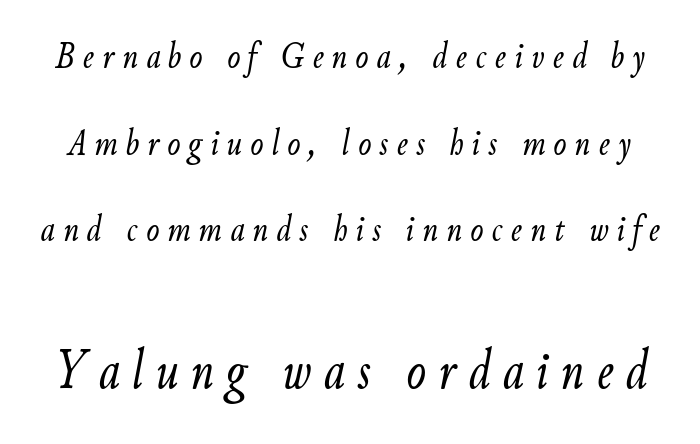
{"italic": "yes", "lean": "right", "slant_degrees": 9, "bold": "no", "weight": "light", "width": "condensed", "stroke_contrast": "low", "x_height": "small", "monospaced": "no", "underline": "no", "line_spacing": "loose", "line_spacing_ratio": 2.22, "letter_spacing": "wide", "letter_spacing_em": 0.21, "larger_block": "second", "size_ratio": 1.49, "glyph_px": 58}
